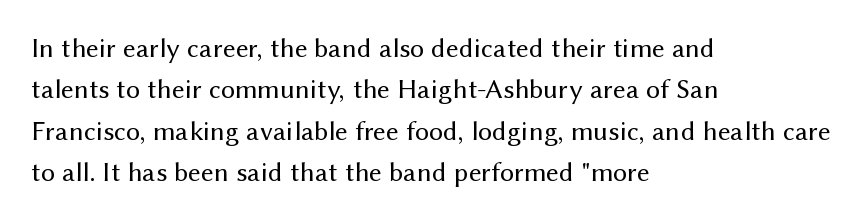
{"serif": "no", "italic": "no", "bold": "no", "weight": "regular", "width": "normal", "stroke_contrast": "medium", "x_height": "medium", "monospaced": "no", "underline": "no", "align": "left", "line_spacing": "normal", "line_spacing_ratio": 1.48, "letter_spacing": "normal", "letter_spacing_em": 0.0, "glyph_px": 28}
